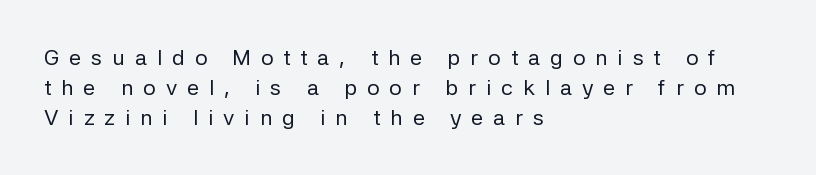
{"italic": "no", "bold": "no", "underline": "no", "align": "left", "line_spacing": "normal", "line_spacing_ratio": 1.36, "letter_spacing": "wide", "letter_spacing_em": 0.45, "glyph_px": 22}
